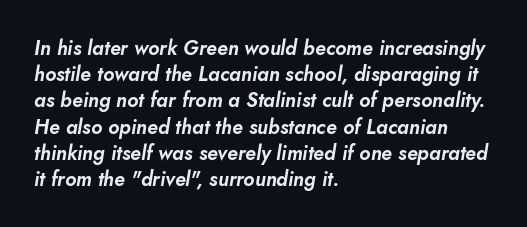
The image shows 20 px text type, italic (leaning right); set left-aligned, normal line spacing (1.31x), normal letter spacing, not underlined.
